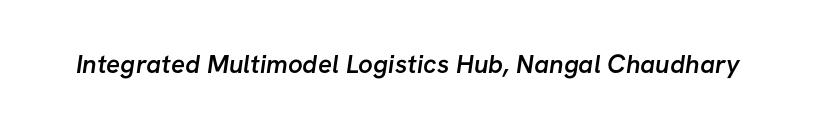
The image shows 26 px text type; set normal letter spacing, not underlined.
